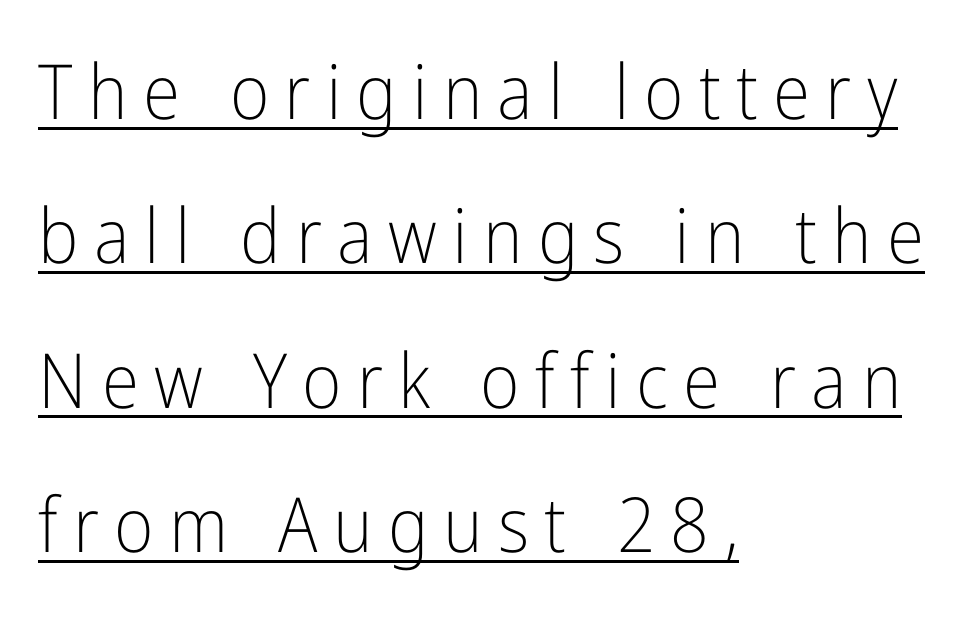
Q: Is the text bold? A: No.
Q: Is the text italic (slanted)? A: No, it is upright.
Q: Is the typeface a serif or a sans-serif typeface? A: Sans-serif.
Q: Is the text underlined? A: Yes.
Q: How is the paragraph aligned? A: Left-aligned.
Q: Is the spacing between letters normal or unusually wide? A: Unusually wide.
Q: Is the spacing between lines tight, normal or loose? A: Loose.
Q: Width (condensed, normal, or wide)? A: Condensed.
Q: Stroke contrast? A: Low.
Q: x-height? A: Medium.
Q: Monospaced? A: No.
